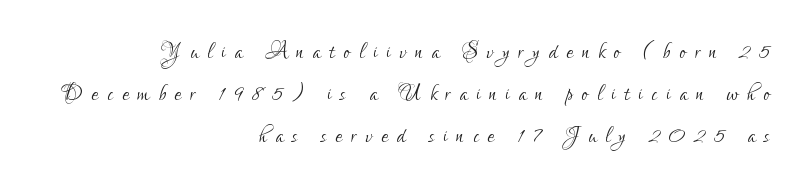
Q: Is the text bold? A: No.
Q: Is the text italic (slanted)? A: Yes.
Q: Is the typeface a serif or a sans-serif typeface? A: Sans-serif.
Q: Is the text underlined? A: No.
Q: How is the paragraph aligned? A: Right-aligned.
Q: Is the spacing between letters normal or unusually wide? A: Unusually wide.
Q: Is the spacing between lines tight, normal or loose? A: Normal.
Q: Width (condensed, normal, or wide)? A: Condensed.
Q: Stroke contrast? A: Low.
Q: x-height? A: Small.
Q: Monospaced? A: No.
